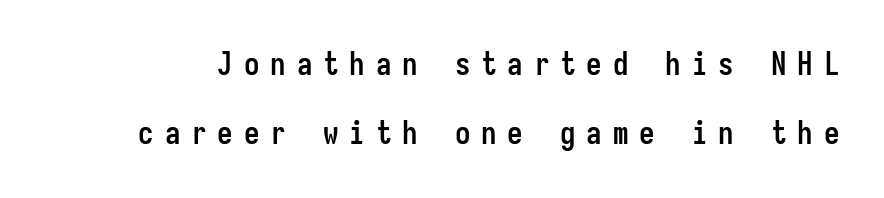
You can tell it's not italic because the verticals are truly vertical. Here the designer chose a console-style face with uniform glyph widths. A typesetter would label this face a sans. Only glyphs here, with clear space below each row. These words are printed bold, with thick strokes throughout.
